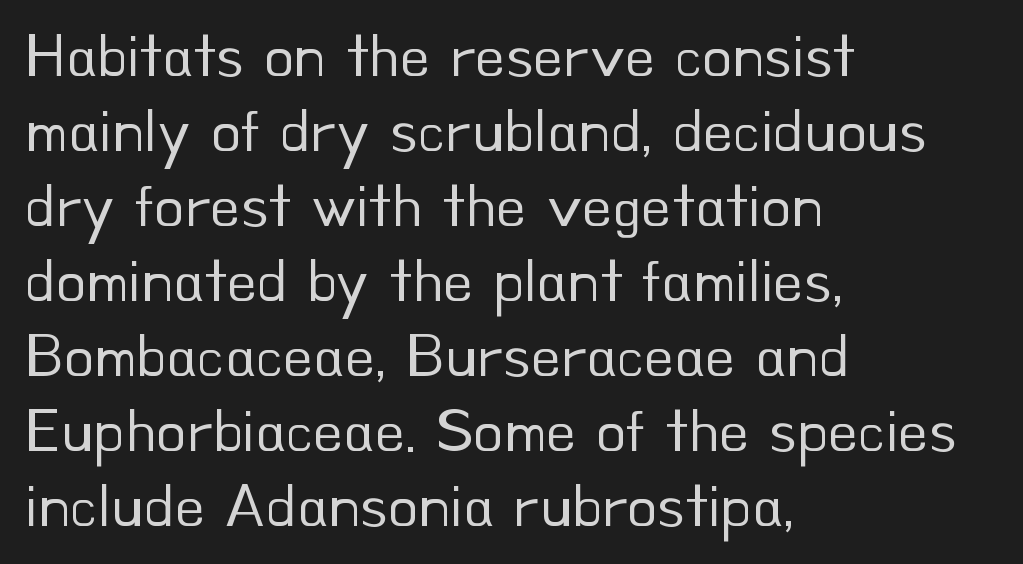
The image shows 62 px regular-weight sans-serif type, upright; set left-aligned, line spacing 1.21x, normal letter spacing, not underlined; low stroke contrast and a small x-height.
